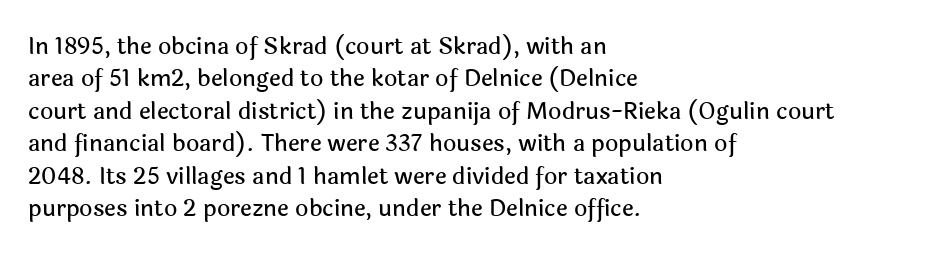
The image shows 23 px text type, upright; set left-aligned, normal line spacing (1.41x), normal letter spacing, not underlined.
